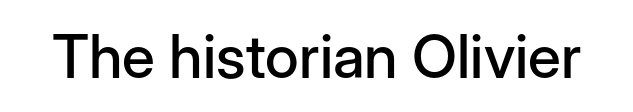
Q: Is the text italic (slanted)? A: No, it is upright.
Q: Is the typeface a serif or a sans-serif typeface? A: Sans-serif.
Q: Is the text underlined? A: No.
Q: Is the spacing between letters normal or unusually wide? A: Normal.
Q: Width (condensed, normal, or wide)? A: Normal.
Q: Stroke contrast? A: Low.
Q: x-height? A: Medium.
Q: Monospaced? A: No.
